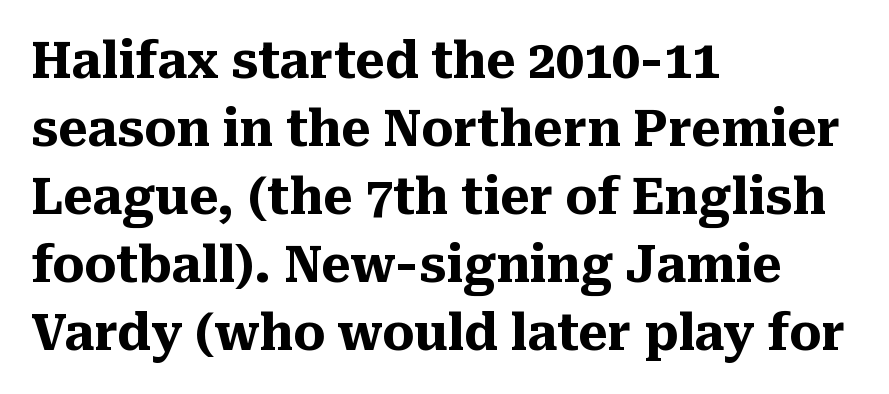
The image shows 50 px heavy serif type, upright; set left-aligned, normal line spacing (1.36x), normal letter spacing, not underlined; medium stroke contrast and a medium x-height.
